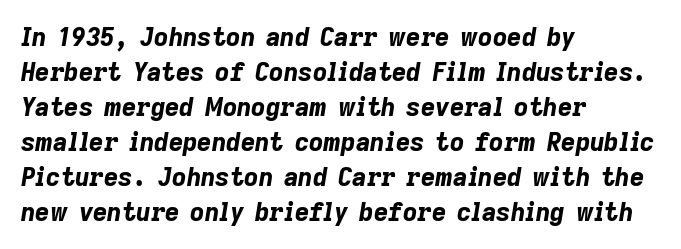
Q: Is the text bold? A: Yes.
Q: Is the text italic (slanted)? A: Yes, it leans right by about 9 degrees.
Q: Is the text underlined? A: No.
Q: How is the paragraph aligned? A: Left-aligned.
Q: Is the spacing between letters normal or unusually wide? A: Normal.
Q: Is the spacing between lines tight, normal or loose? A: Normal.
